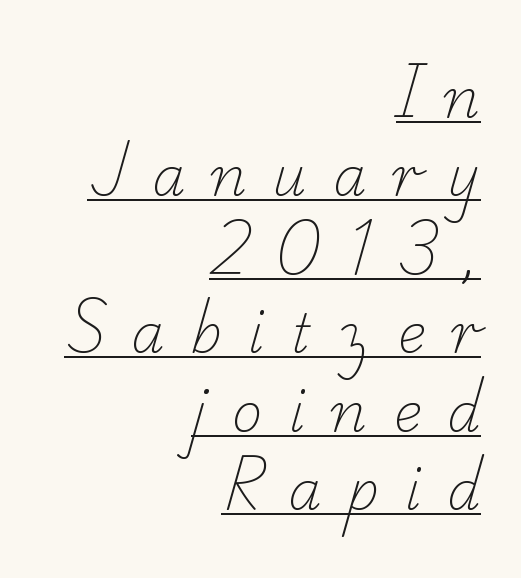
{"serif": "yes", "bold": "no", "weight": "light", "width": "normal", "stroke_contrast": "low", "x_height": "small", "monospaced": "no", "underline": "yes", "align": "right", "line_spacing": "normal", "line_spacing_ratio": 1.48, "letter_spacing": "wide", "letter_spacing_em": 0.49, "glyph_px": 53}
